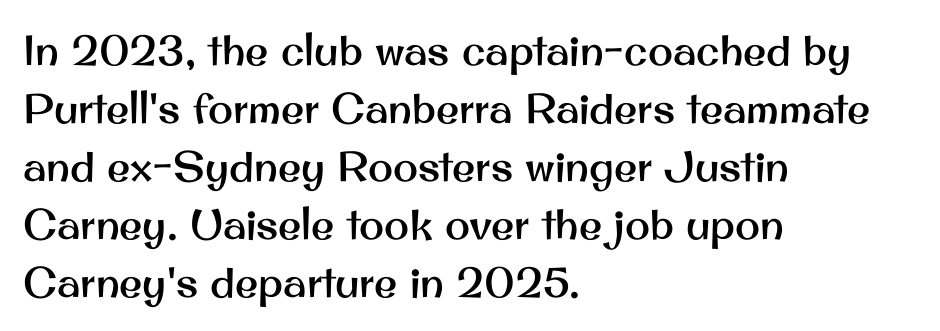
When letters stand straight like this, we call the style roman or upright. The gap between lines stays unmarked. Whoever set this chose a conventional vertical rhythm. Here the designer chose a conventional face with non-uniform glyph widths.
